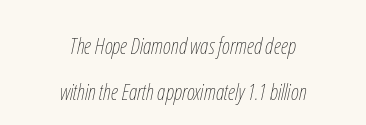
Q: Is the text bold? A: No.
Q: Is the text italic (slanted)? A: Yes, it leans right by about 12 degrees.
Q: Is the text underlined? A: No.
Q: How is the paragraph aligned? A: Centered.
Q: Is the spacing between letters normal or unusually wide? A: Normal.
Q: Is the spacing between lines tight, normal or loose? A: Loose.
